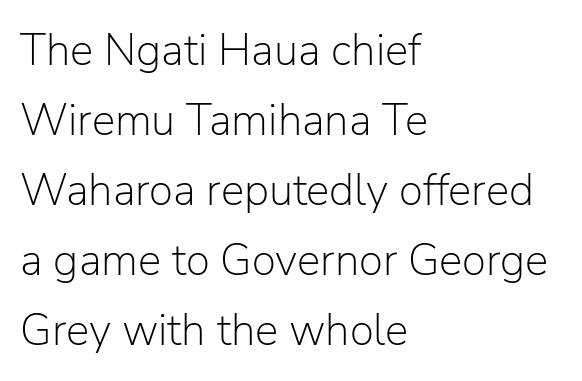
{"serif": "no", "italic": "no", "bold": "no", "weight": "light", "width": "normal", "stroke_contrast": "low", "x_height": "medium", "monospaced": "no", "underline": "no", "align": "left", "line_spacing": "normal", "line_spacing_ratio": 1.59, "letter_spacing": "normal", "letter_spacing_em": 0.0, "glyph_px": 44}
